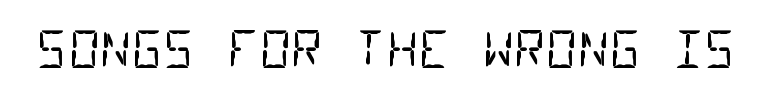
You could count columns in this text — the font is strictly monospaced. Nothing heavy about these letters — not bold at all. Look at the bottom of the vertical strokes: they stop flat, with no serifs. A typesetter would call this zero additional tracking. The space directly below the letters is spotless.
